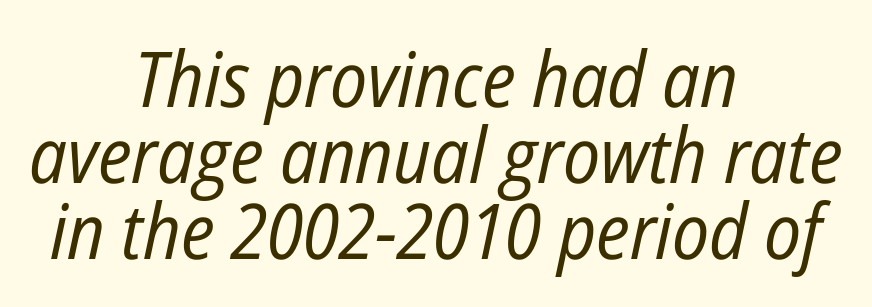
{"italic": "yes", "lean": "right", "slant_degrees": 12, "bold": "no", "weight": "regular", "width": "condensed", "stroke_contrast": "low", "x_height": "medium", "monospaced": "no", "underline": "no", "align": "center", "line_spacing": "tight", "line_spacing_ratio": 0.99, "letter_spacing": "normal", "letter_spacing_em": 0.0, "glyph_px": 77}
